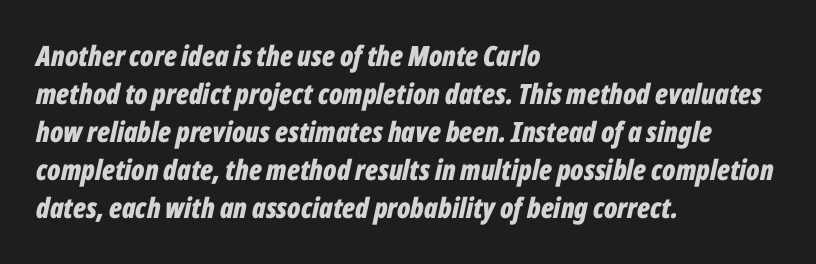
{"italic": "yes", "lean": "right", "slant_degrees": 12, "bold": "yes", "weight": "bold", "width": "condensed", "stroke_contrast": "low", "x_height": "medium", "monospaced": "no", "underline": "no", "align": "left", "line_spacing": "normal", "line_spacing_ratio": 1.36, "letter_spacing": "normal", "letter_spacing_em": 0.0, "glyph_px": 28}
